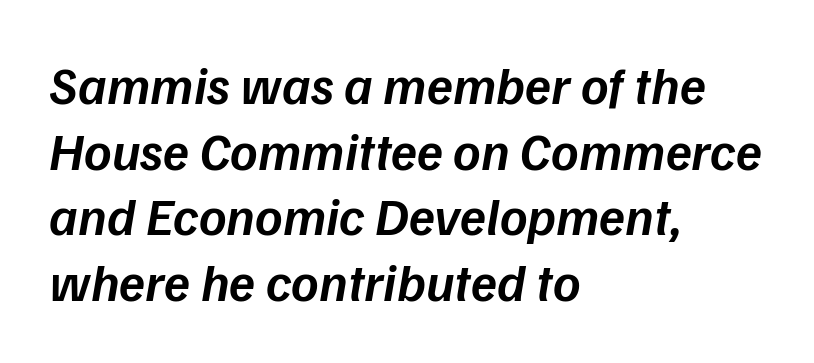
{"italic": "yes", "lean": "right", "slant_degrees": 9, "bold": "semi", "weight": "semibold", "width": "normal", "stroke_contrast": "low", "x_height": "medium", "monospaced": "no", "underline": "no", "align": "left", "line_spacing_ratio": 1.24, "letter_spacing": "normal", "letter_spacing_em": 0.0, "glyph_px": 53}
